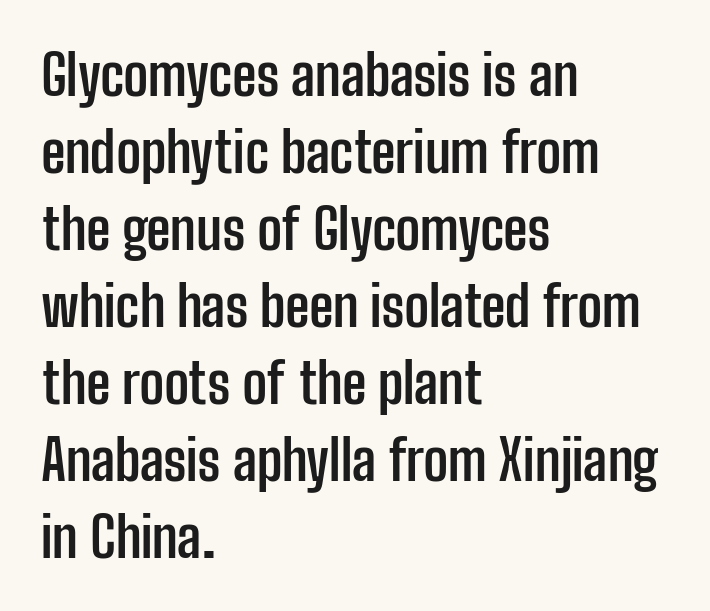
Every row of glyphs begins at an identical x-position on the left. I'd call this a sans setting — the letters go barefoot. Normally led — the rows are evenly, conventionally spaced. This is roman type, the default non-slanted kind. Nobody touched the tracking dial on this one.
